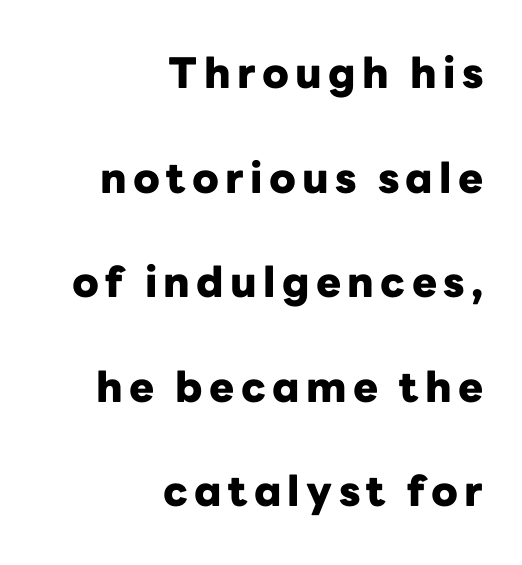
These words are printed bold, with thick strokes throughout. Typeset ragged left — the right edge is the straight one. Looks like regular typesetting: each glyph gets only the width it needs. Do the letters lean? They stand straight. A great deal of white space separates one row of letters from the next. The typeface chosen for these lines omits serifs.
